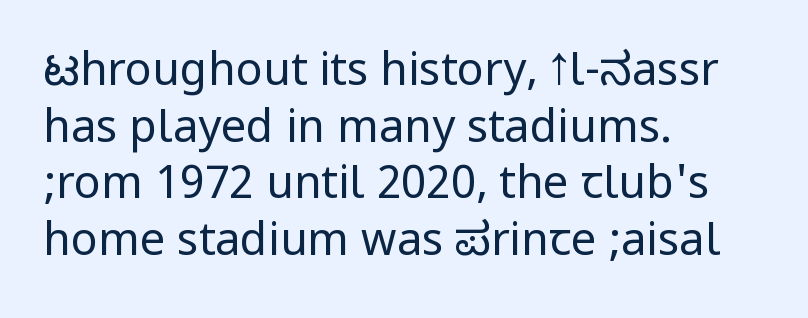
Normally led — the rows are evenly, conventionally spaced. Decoration check: the copy has no underline. Are there feet on the stems? There aren't — it's a sans. The cut favours lightness, reaching ordinary text weight at its darkest. This sample uses an upright cut, with every glyph sitting square on the baseline.
